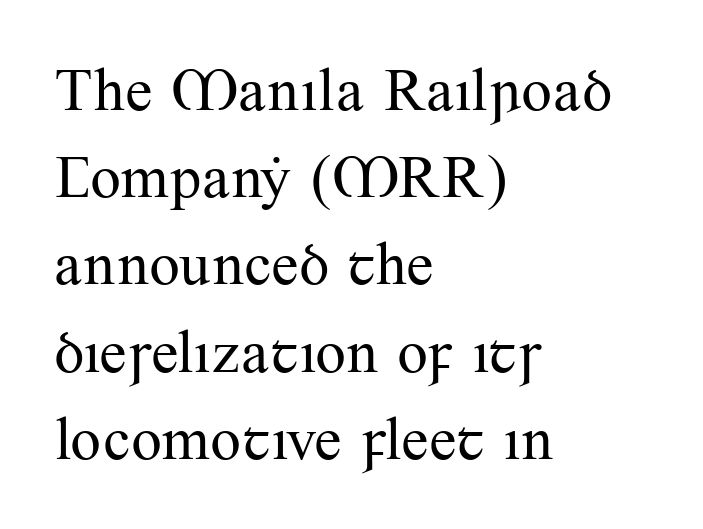
Q: Is the text bold? A: No.
Q: Is the text italic (slanted)? A: No, it is upright.
Q: Is the typeface a serif or a sans-serif typeface? A: Serif.
Q: Is the text underlined? A: No.
Q: How is the paragraph aligned? A: Left-aligned.
Q: Is the spacing between letters normal or unusually wide? A: Normal.
Q: Is the spacing between lines tight, normal or loose? A: Normal.
Q: Width (condensed, normal, or wide)? A: Normal.
Q: Stroke contrast? A: Medium.
Q: x-height? A: Small.
Q: Monospaced? A: No.
